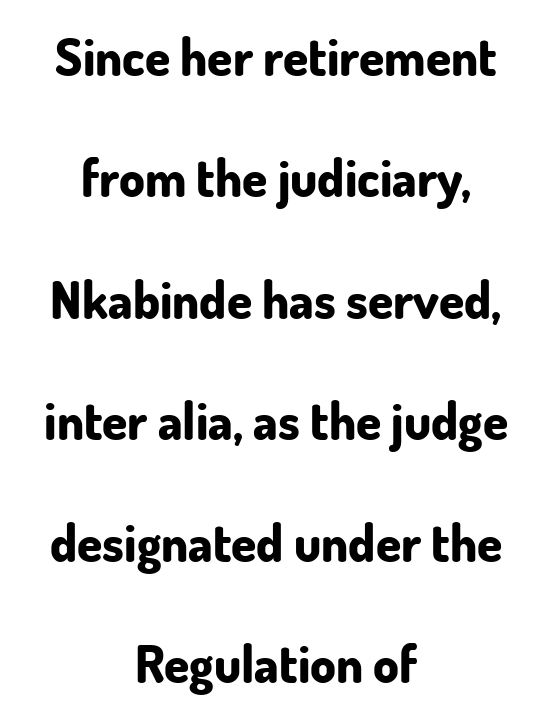
Q: Is the text bold? A: Yes.
Q: Is the text italic (slanted)? A: No, it is upright.
Q: Is the typeface a serif or a sans-serif typeface? A: Sans-serif.
Q: Is the text underlined? A: No.
Q: How is the paragraph aligned? A: Centered.
Q: Is the spacing between letters normal or unusually wide? A: Normal.
Q: Is the spacing between lines tight, normal or loose? A: Loose.
Q: Width (condensed, normal, or wide)? A: Normal.
Q: Stroke contrast? A: Low.
Q: x-height? A: Small.
Q: Monospaced? A: No.
